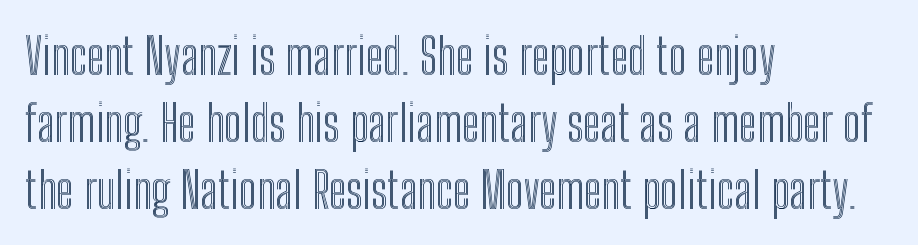
Q: Is the text italic (slanted)? A: No, it is upright.
Q: Is the text underlined? A: No.
Q: How is the paragraph aligned? A: Left-aligned.
Q: Is the spacing between letters normal or unusually wide? A: Normal.
Q: Is the spacing between lines tight, normal or loose? A: Normal.
Q: Width (condensed, normal, or wide)? A: Condensed.
Q: x-height? A: Medium.
Q: Monospaced? A: No.
